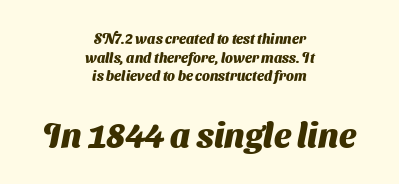
{"serif": "no", "bold": "yes", "weight": "heavy", "width": "normal", "stroke_contrast": "medium", "x_height": "medium", "monospaced": "no", "underline": "no", "align": "center", "line_spacing": "normal", "line_spacing_ratio": 1.33, "letter_spacing": "normal", "letter_spacing_em": 0.0, "larger_block": "second", "size_ratio": 2.43, "glyph_px": 34}
